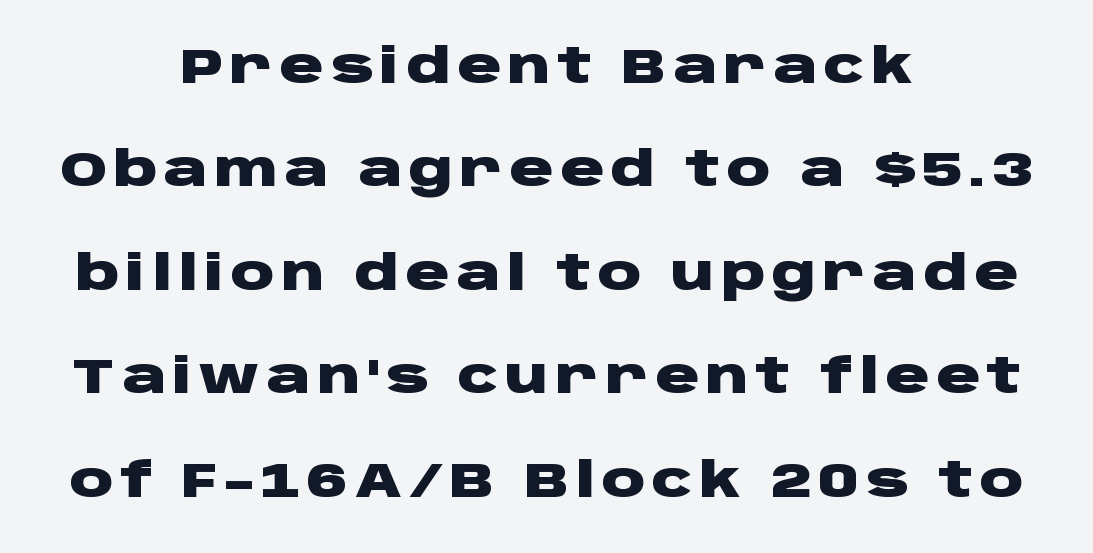
{"serif": "no", "italic": "no", "bold": "yes", "weight": "heavy", "width": "wide", "stroke_contrast": "low", "x_height": "large", "monospaced": "no", "underline": "no", "align": "center", "line_spacing": "loose", "line_spacing_ratio": 2.11, "glyph_px": 49}
